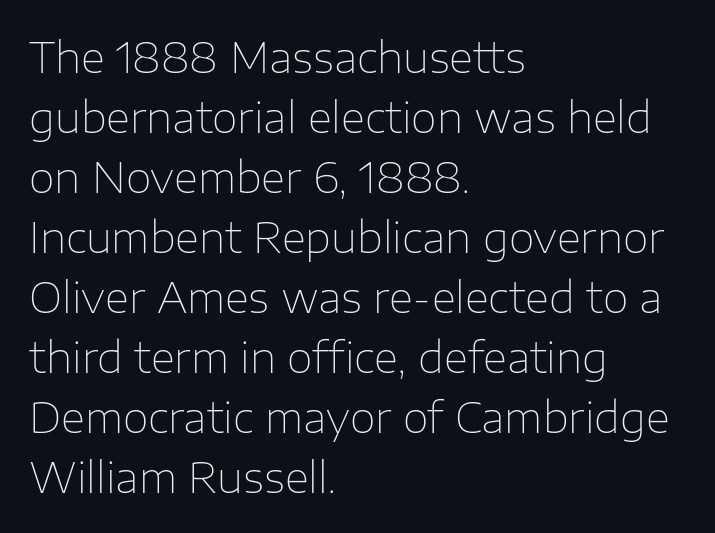
{"serif": "no", "italic": "no", "bold": "no", "weight": "thin", "width": "normal", "stroke_contrast": "low", "x_height": "medium", "monospaced": "no", "underline": "no", "align": "left", "line_spacing": "normal", "line_spacing_ratio": 1.43, "letter_spacing": "normal", "letter_spacing_em": 0.0, "glyph_px": 42}
